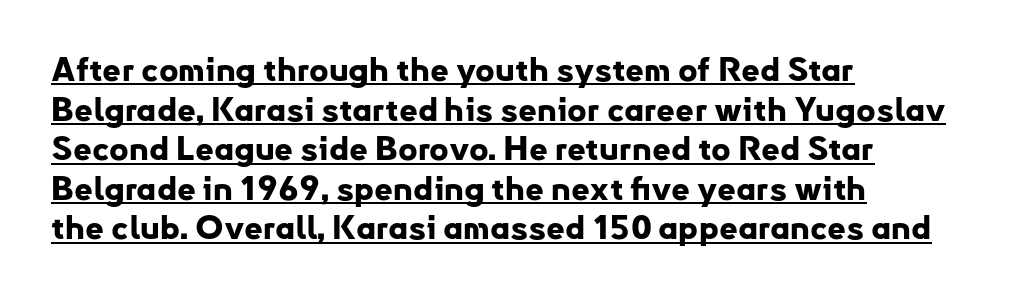
Q: Is the text bold? A: Yes.
Q: Is the text italic (slanted)? A: No, it is upright.
Q: Is the typeface a serif or a sans-serif typeface? A: Sans-serif.
Q: Is the text underlined? A: Yes.
Q: How is the paragraph aligned? A: Left-aligned.
Q: Is the spacing between letters normal or unusually wide? A: Normal.
Q: Width (condensed, normal, or wide)? A: Normal.
Q: Stroke contrast? A: Low.
Q: x-height? A: Small.
Q: Monospaced? A: No.
